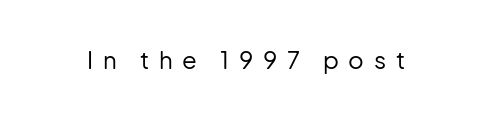
The image shows 24 px text type, upright; set unusually wide letter spacing (+0.4 em), not underlined.
